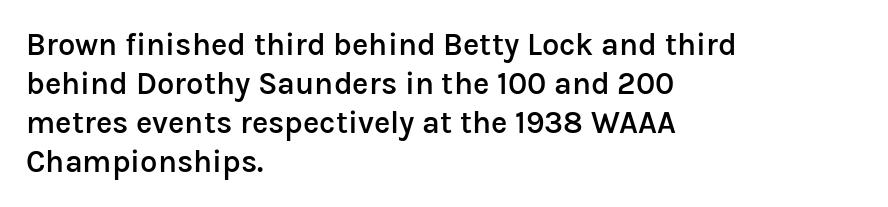
Each row of text sits above clean, open space. The letters sit at their default tracking, neither squeezed nor spread. Horizontal bands of white between lines are of average thickness. The letters stand upright; this is a roman face. The rag falls on the right side of this text block.
